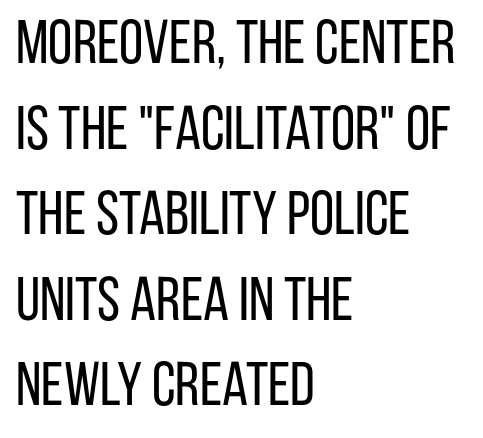
Is the letter spacing exaggerated? No — it looks like the ordinary default. Character widths vary here, with narrow letters taking less room than wide ones. The baseline area is clear. The block of text has a typical density, with ordinary space between rows.
